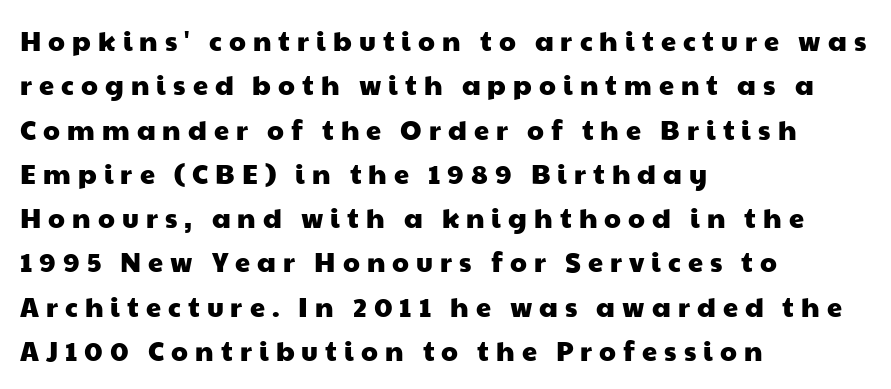
The leading is moderate, giving the passage an even texture. The lines are quadded left. Underlining? Definitely not there. Characters follow at a spacing far wider than the type designer built in.
